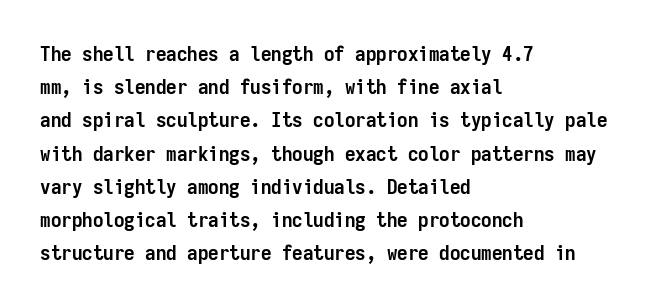
The image shows 21 px bold type, upright; set left-aligned, normal line spacing (1.58x), normal letter spacing, not underlined.
